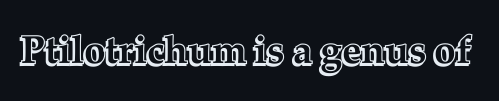
Proportional: the letters do not fall into vertical columns. When letters stand straight like this, we call the style roman or upright. The tracking reads as untouched default to a designer's eye. Check the space under the baseline: it is left empty.
